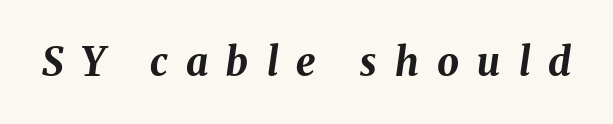
{"italic": "yes", "lean": "right", "slant_degrees": 8, "bold": "yes", "weight": "bold", "width": "normal", "stroke_contrast": "medium", "x_height": "medium", "monospaced": "no", "underline": "no", "letter_spacing": "wide", "letter_spacing_em": 0.47, "glyph_px": 39}
